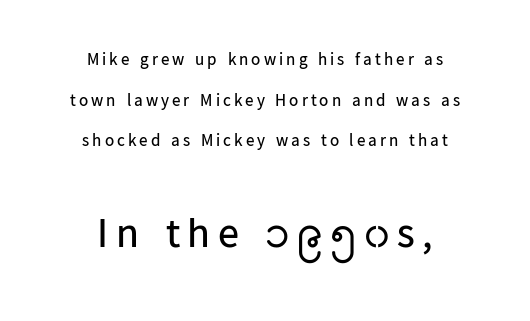
Q: Is the text bold? A: No.
Q: Is the text italic (slanted)? A: No, it is upright.
Q: Is the typeface a serif or a sans-serif typeface? A: Sans-serif.
Q: Is the text underlined? A: No.
Q: How is the paragraph aligned? A: Centered.
Q: Is the spacing between lines tight, normal or loose? A: Loose.
Q: Which block of text is set in a larger size, the first (top) or the second (bottom)? A: The second (bottom) one.
Q: Width (condensed, normal, or wide)? A: Normal.
Q: Stroke contrast? A: Low.
Q: x-height? A: Medium.
Q: Monospaced? A: No.
